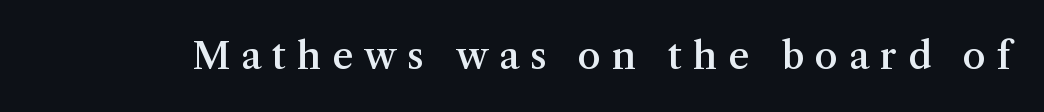
This sample has the flowing, uneven cadence of proportional lettering. The text was rendered using a seriffed face with decorative stroke endings. Short note: letters widely spaced. The space beneath each line is pristine and unruled. Semibold letterforms, between regular and bold.
